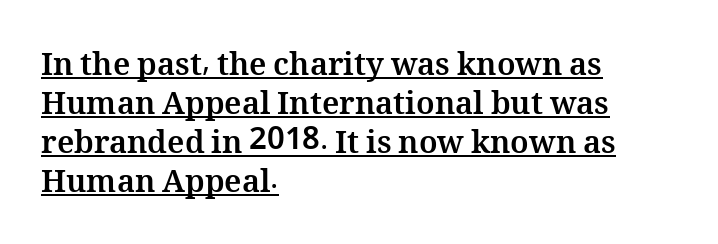
{"italic": "no", "bold": "yes", "weight": "bold", "width": "normal", "stroke_contrast": "medium", "x_height": "medium", "monospaced": "no", "underline": "yes", "align": "left", "line_spacing": "normal", "line_spacing_ratio": 1.26, "letter_spacing": "normal", "letter_spacing_em": 0.0, "glyph_px": 31}
